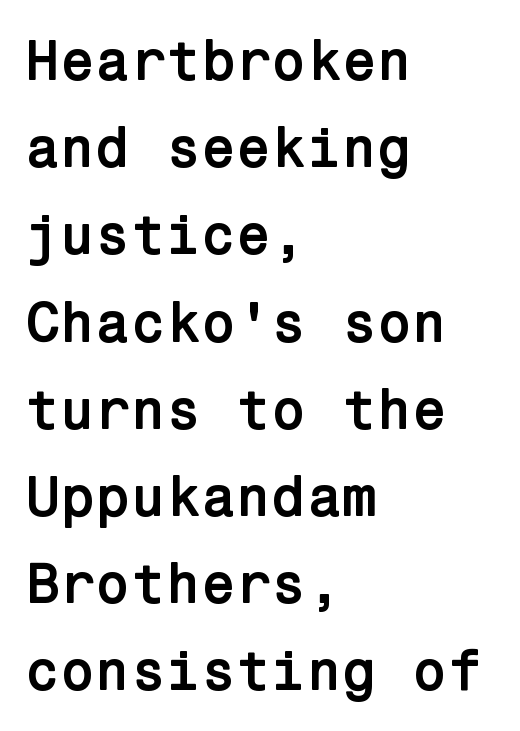
The tracking reads as untouched default to a designer's eye. If you measured baseline to baseline, you'd find a middling distance. Posture: straight, roman, zero tilt. Each glyph is drawn with heavy, bold strokes. Where is the straight margin? On the left.
